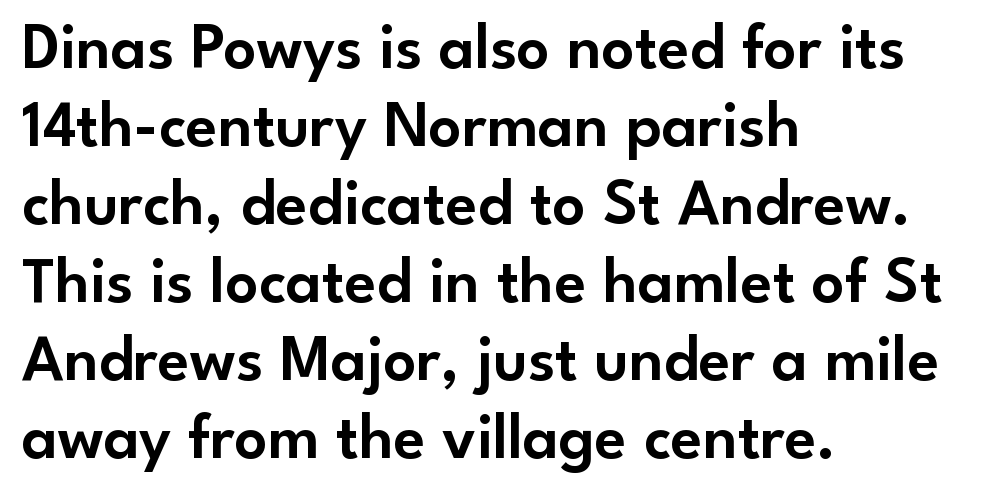
Q: Is the text italic (slanted)? A: No, it is upright.
Q: Is the typeface a serif or a sans-serif typeface? A: Sans-serif.
Q: Is the text underlined? A: No.
Q: How is the paragraph aligned? A: Left-aligned.
Q: Is the spacing between letters normal or unusually wide? A: Normal.
Q: Width (condensed, normal, or wide)? A: Normal.
Q: Stroke contrast? A: Low.
Q: x-height? A: Small.
Q: Monospaced? A: No.
